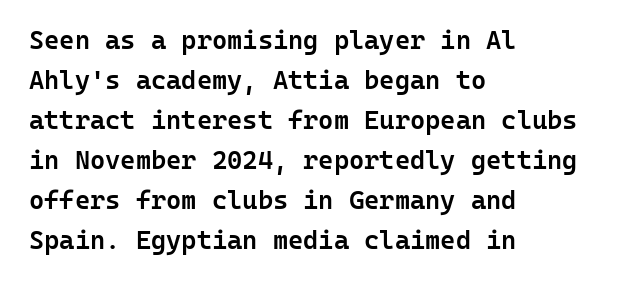
Leading matches the norm, producing a regular column. The passage is arranged the way most books set body copy — flush left. Anything drawn beneath the words? Only blank space. Typesetter's note: demi weight, one step under bold.
